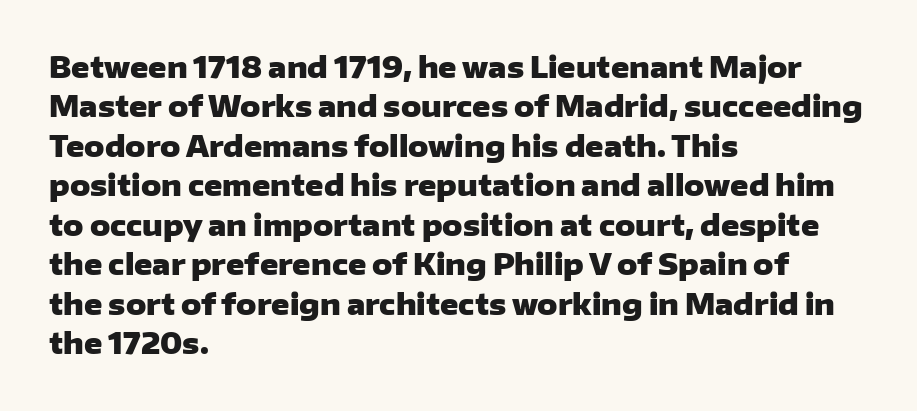
The image shows 28 px heavy, wide sans-serif type, upright; set left-aligned, normal line spacing (1.41x), normal letter spacing, not underlined; low stroke contrast and a medium x-height.
